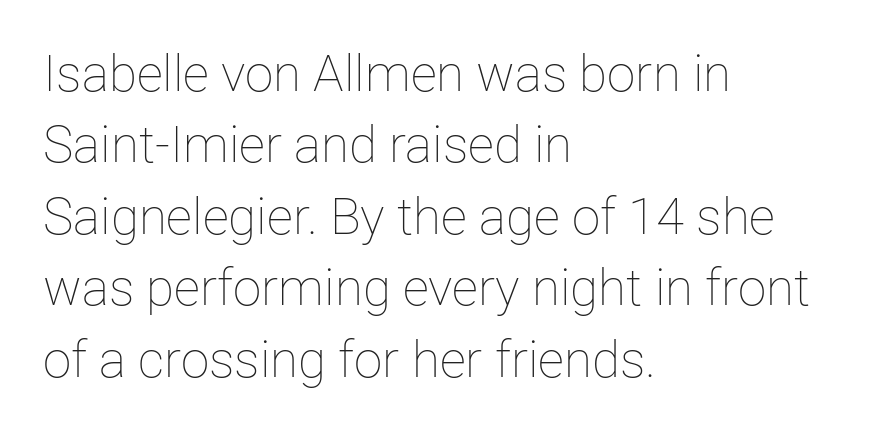
{"italic": "no", "bold": "no", "weight": "thin", "width": "normal", "stroke_contrast": "low", "x_height": "medium", "monospaced": "no", "underline": "no", "align": "left", "line_spacing": "normal", "line_spacing_ratio": 1.4, "letter_spacing": "normal", "letter_spacing_em": 0.0, "glyph_px": 51}
